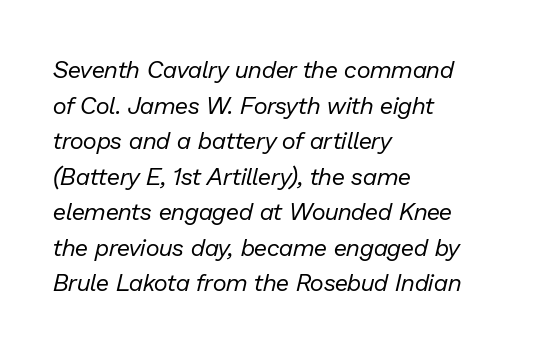
{"italic": "yes", "lean": "right", "slant_degrees": 13, "bold": "no", "underline": "no", "align": "left", "line_spacing": "normal", "line_spacing_ratio": 1.48, "letter_spacing": "normal", "letter_spacing_em": 0.0, "glyph_px": 24}
